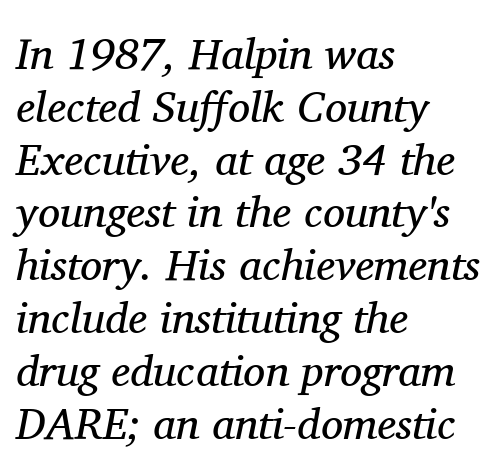
Inter-character spacing is left at the font's built-in metrics. The paragraph has a hard left edge and a soft right edge. These lines are rendered in a variable-pitch font. Type without underlining. Observe the lean: these are italic letterforms. Weight: regular or lighter.
